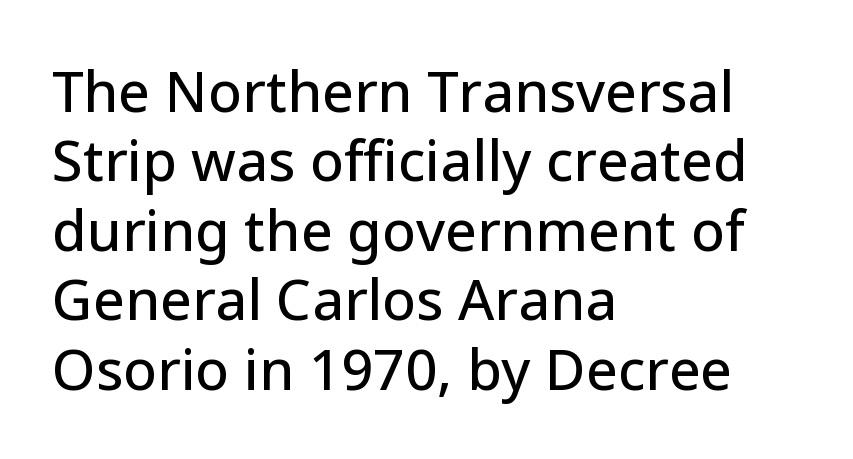
Q: Is the text italic (slanted)? A: No, it is upright.
Q: Is the typeface a serif or a sans-serif typeface? A: Sans-serif.
Q: Is the text underlined? A: No.
Q: How is the paragraph aligned? A: Left-aligned.
Q: Is the spacing between letters normal or unusually wide? A: Normal.
Q: Width (condensed, normal, or wide)? A: Normal.
Q: Stroke contrast? A: Low.
Q: x-height? A: Medium.
Q: Monospaced? A: No.
